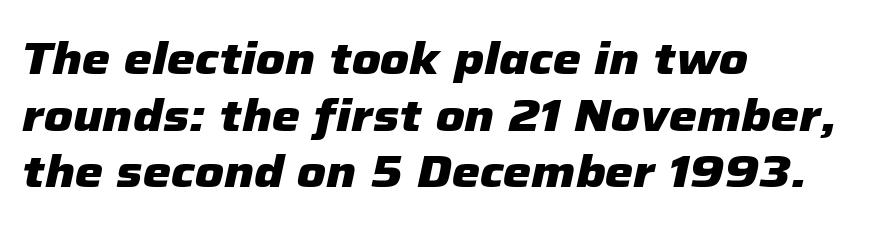
The image shows 45 px heavy type, italic (leaning right); set left-aligned, normal line spacing (1.26x), normal letter spacing, not underlined; low stroke contrast and a medium x-height.
